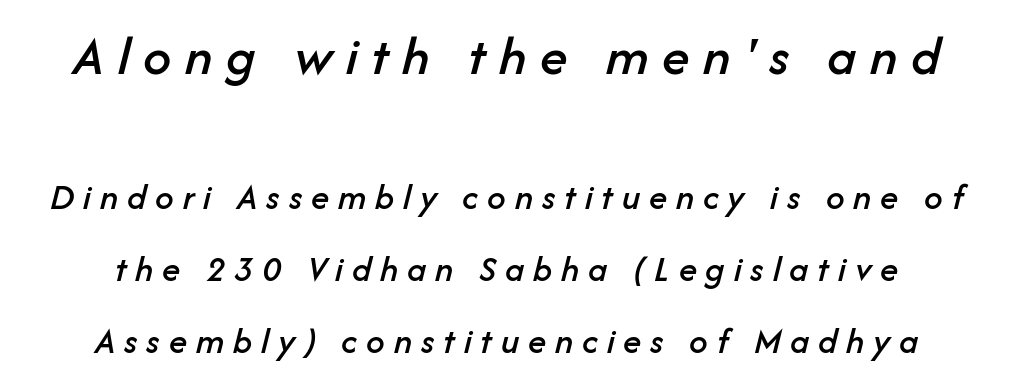
The image shows 56 px text type, italic (leaning right); set centered, loose line spacing (1.95x), unusually wide letter spacing (+0.24 em), not underlined; the first (top) block is 1.51x larger; low stroke contrast and a medium x-height.
